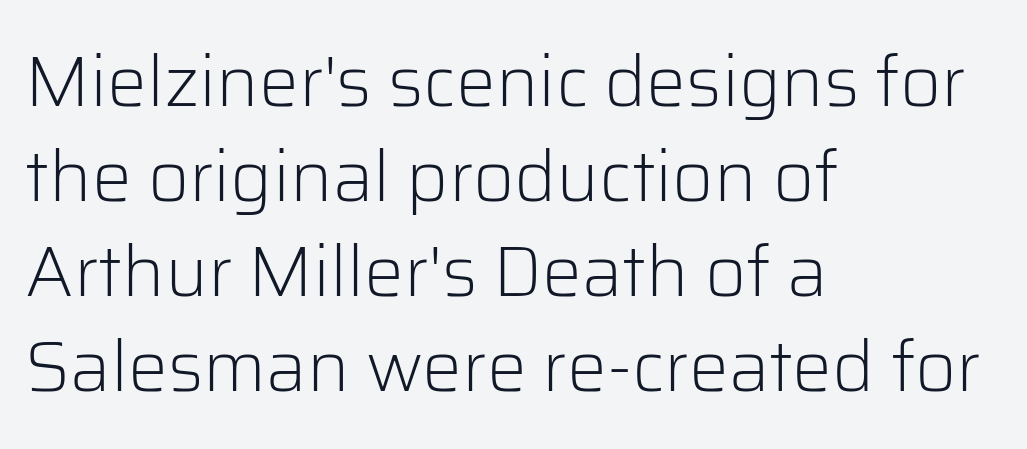
Q: Is the text bold? A: No.
Q: Is the text italic (slanted)? A: No, it is upright.
Q: Is the typeface a serif or a sans-serif typeface? A: Sans-serif.
Q: Is the text underlined? A: No.
Q: How is the paragraph aligned? A: Left-aligned.
Q: Is the spacing between letters normal or unusually wide? A: Normal.
Q: Is the spacing between lines tight, normal or loose? A: Normal.
Q: Width (condensed, normal, or wide)? A: Normal.
Q: Stroke contrast? A: Low.
Q: x-height? A: Medium.
Q: Monospaced? A: No.
